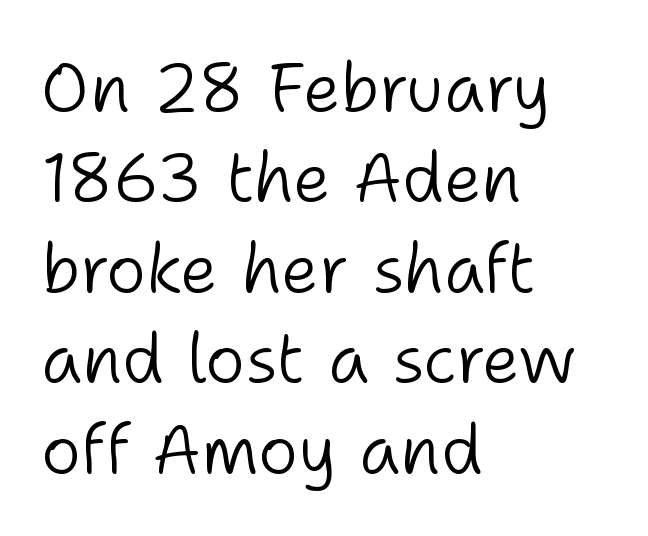
The image shows 68 px light sans-serif type, upright; set left-aligned, normal line spacing (1.33x), normal letter spacing, not underlined; low stroke contrast and a medium x-height.
